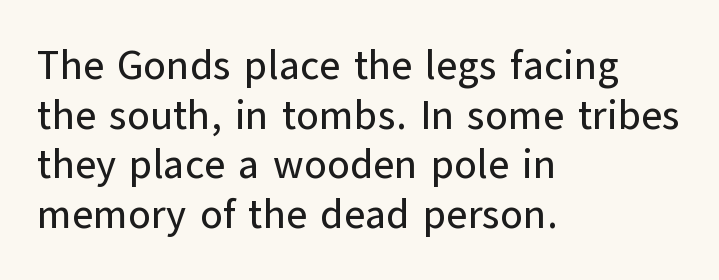
{"serif": "no", "italic": "no", "width": "normal", "stroke_contrast": "low", "x_height": "medium", "monospaced": "no", "underline": "no", "align": "left", "line_spacing_ratio": 1.21, "letter_spacing": "normal", "letter_spacing_em": 0.0, "glyph_px": 41}
